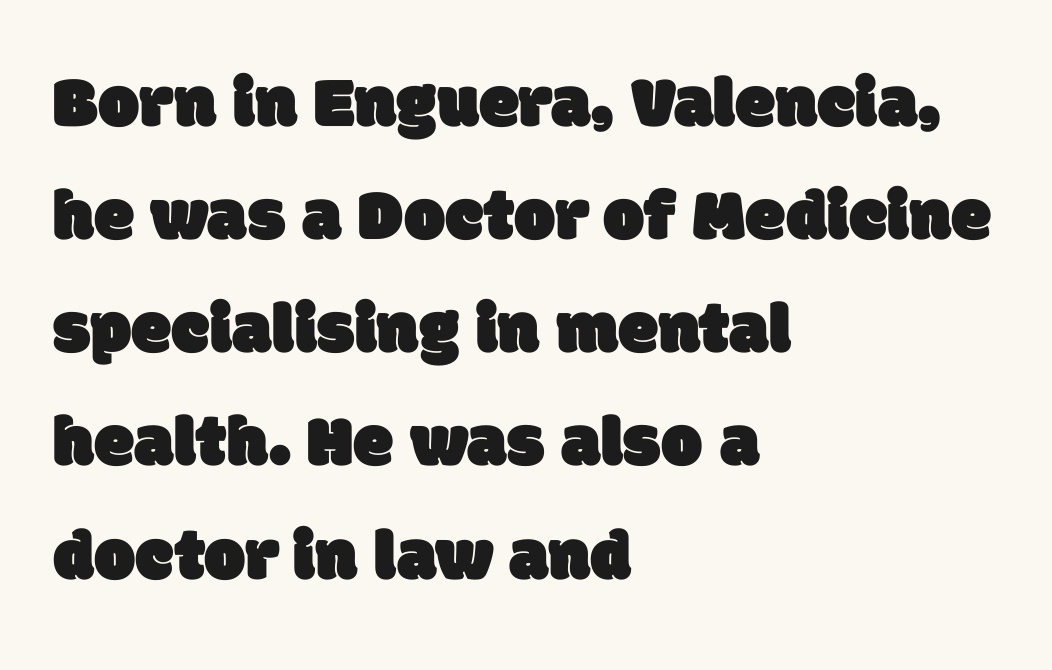
Q: Is the typeface a serif or a sans-serif typeface? A: Sans-serif.
Q: Is the text underlined? A: No.
Q: How is the paragraph aligned? A: Left-aligned.
Q: Is the spacing between letters normal or unusually wide? A: Normal.
Q: Is the spacing between lines tight, normal or loose? A: Normal.
Q: Width (condensed, normal, or wide)? A: Normal.
Q: Stroke contrast? A: Low.
Q: x-height? A: Large.
Q: Monospaced? A: No.
